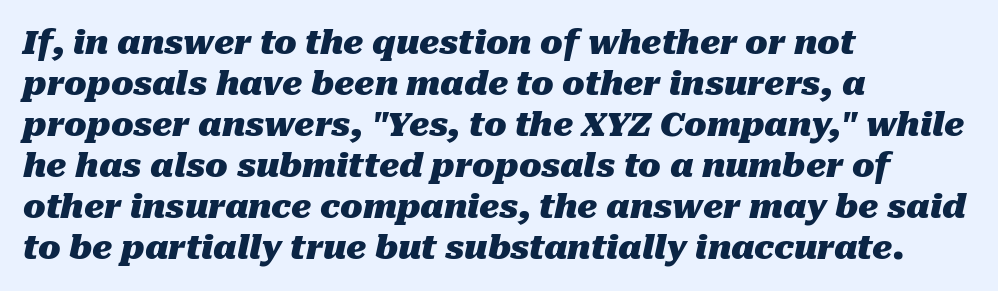
Q: Is the text bold? A: Yes.
Q: Is the text italic (slanted)? A: Yes, it leans right by about 10 degrees.
Q: Is the text underlined? A: No.
Q: How is the paragraph aligned? A: Left-aligned.
Q: Is the spacing between letters normal or unusually wide? A: Normal.
Q: Width (condensed, normal, or wide)? A: Normal.
Q: Stroke contrast? A: Medium.
Q: x-height? A: Medium.
Q: Monospaced? A: No.
